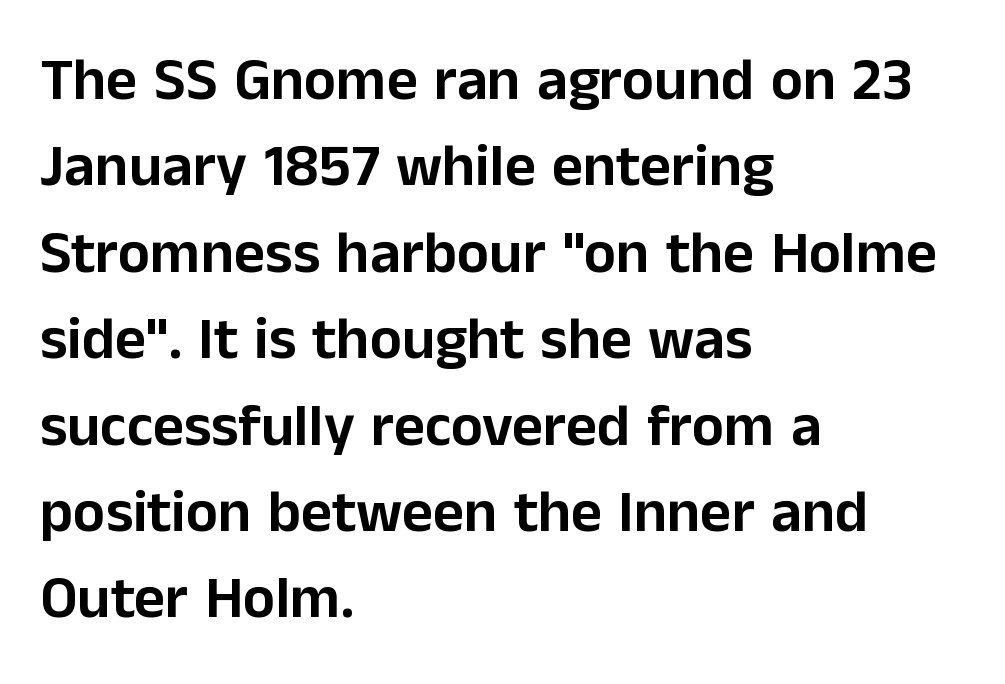
The image shows 60 px sans-serif type, upright; set left-aligned, normal line spacing (1.44x), normal letter spacing, not underlined; low stroke contrast and a medium x-height.
